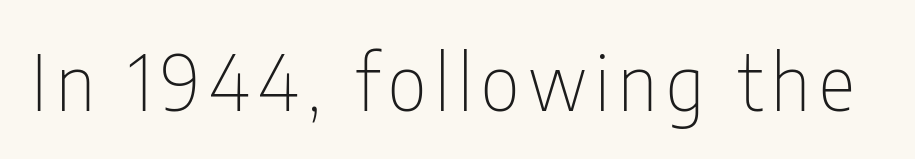
Q: Is the text bold? A: No.
Q: Is the text italic (slanted)? A: No, it is upright.
Q: Is the typeface a serif or a sans-serif typeface? A: Sans-serif.
Q: Is the text underlined? A: No.
Q: Width (condensed, normal, or wide)? A: Condensed.
Q: Stroke contrast? A: Low.
Q: x-height? A: Medium.
Q: Monospaced? A: No.
